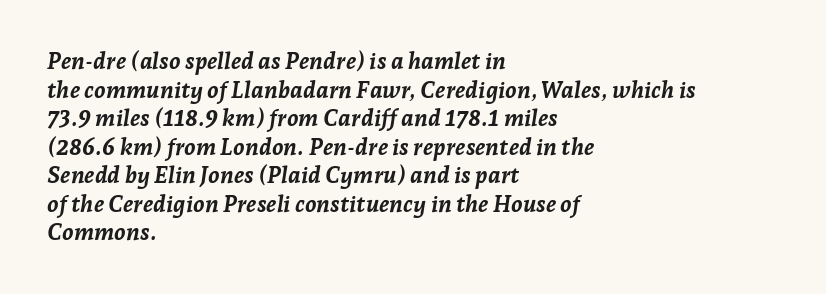
{"italic": "yes", "lean": "right", "slant_degrees": 7, "bold": "yes", "underline": "no", "align": "left", "line_spacing_ratio": 1.24, "letter_spacing": "normal", "letter_spacing_em": 0.0, "glyph_px": 23}
